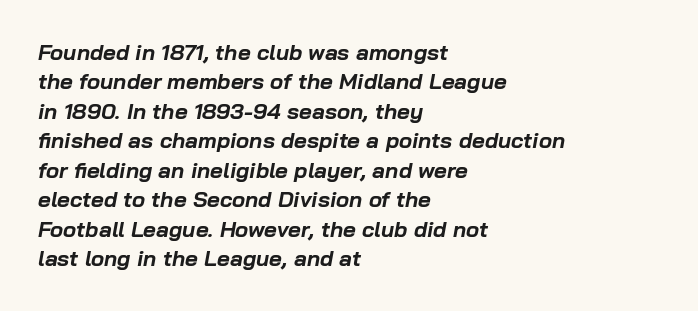
{"italic": "yes", "lean": "right", "slant_degrees": 10, "bold": "yes", "underline": "no", "align": "left", "line_spacing": "normal", "line_spacing_ratio": 1.34, "letter_spacing": "normal", "letter_spacing_em": 0.0, "glyph_px": 22}
